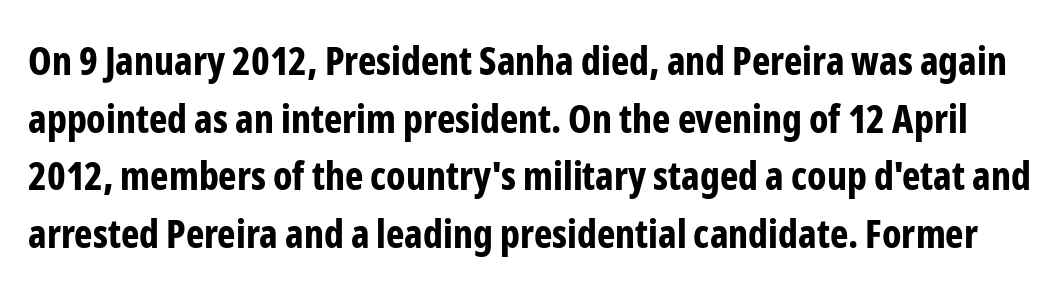
The image shows 39 px bold, condensed sans-serif type, upright; set normal line spacing (1.48x), normal letter spacing, not underlined; low stroke contrast and a medium x-height.
